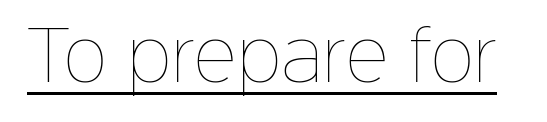
This is the regular roman posture of the typeface. The strokes carry an ordinary text weight at most. Between one letter and the next there's only the usual sliver of space. The words here are underlined.
